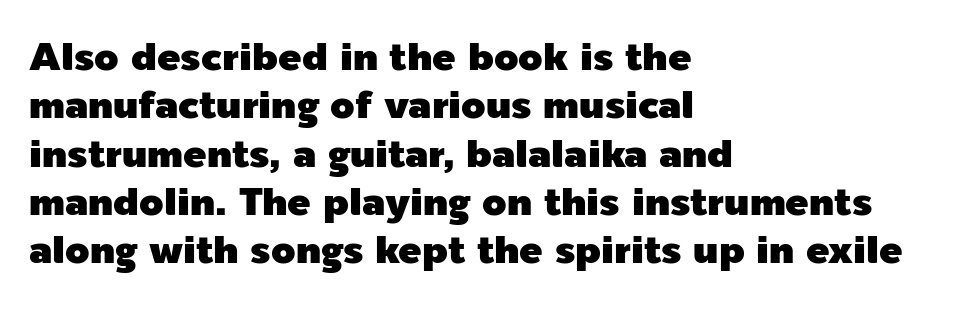
The image shows 39 px sans-serif type, upright; set left-aligned, line spacing 1.24x, normal letter spacing, not underlined; a medium x-height.
